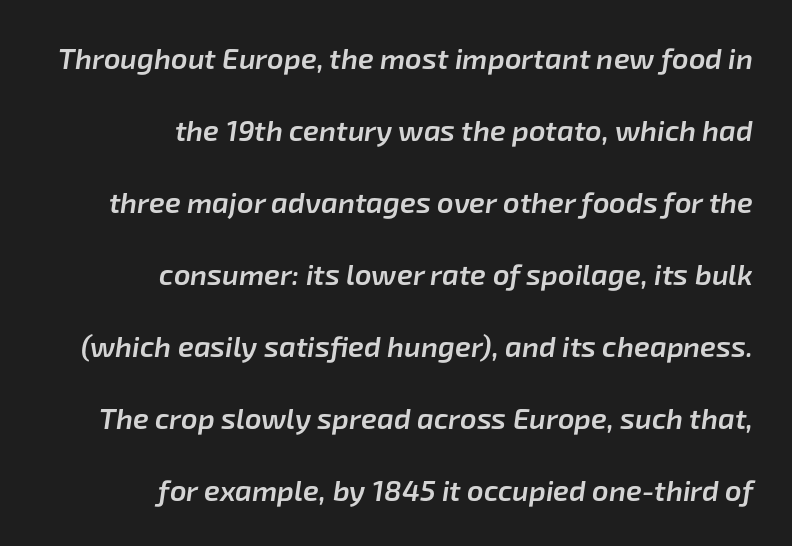
Caption: semibold face, moderately heavy strokes. Slant detected: the letters are inclined. Varying glyph widths throughout — classic text-font behaviour. Beneath every word, the page is bare. These lines stack with their right ends in a neat column.
